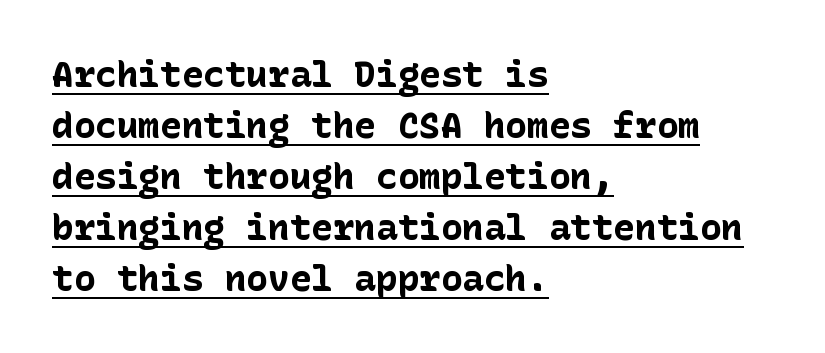
Q: Is the text bold? A: Yes.
Q: Is the text italic (slanted)? A: No, it is upright.
Q: Is the typeface a serif or a sans-serif typeface? A: Sans-serif.
Q: Is the text underlined? A: Yes.
Q: How is the paragraph aligned? A: Left-aligned.
Q: Is the spacing between letters normal or unusually wide? A: Normal.
Q: Is the spacing between lines tight, normal or loose? A: Normal.
Q: Width (condensed, normal, or wide)? A: Normal.
Q: Stroke contrast? A: Low.
Q: x-height? A: Medium.
